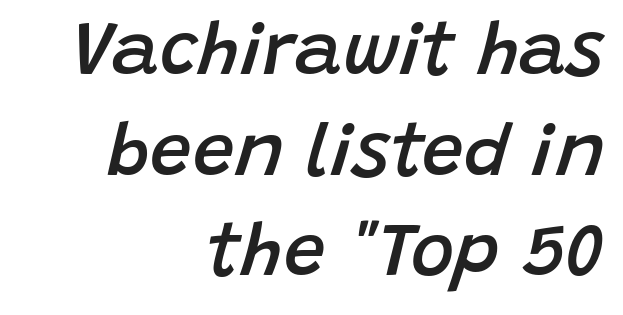
Q: Is the text bold? A: Semi-bold.
Q: Is the text italic (slanted)? A: Yes, it leans right by about 15 degrees.
Q: Is the text underlined? A: No.
Q: How is the paragraph aligned? A: Right-aligned.
Q: Is the spacing between letters normal or unusually wide? A: Normal.
Q: Is the spacing between lines tight, normal or loose? A: Normal.
Q: Width (condensed, normal, or wide)? A: Normal.
Q: Stroke contrast? A: Low.
Q: x-height? A: Large.
Q: Monospaced? A: No.
